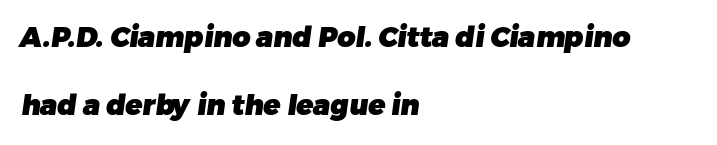
Look at the bottom of the vertical strokes: they stop flat, with no serifs. Each row of text sits above clean, open space. Does extra space separate the letters? No, they use regular spacing. Note the varied advance widths — an 'i' is clearly narrower than an 'm'. Compared with typical paragraphs, the rows here are farther apart. The face used here has the dense, thick strokes of a bold.
